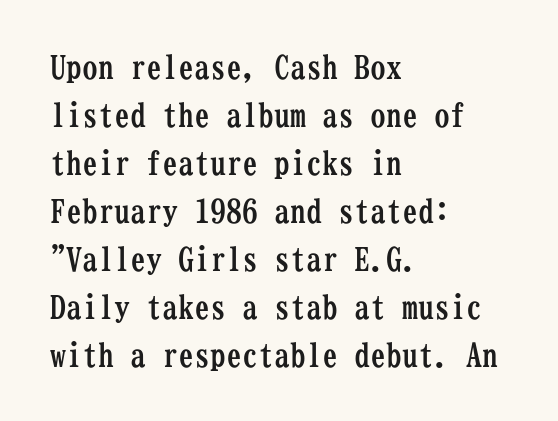
The image shows 32 px semibold, condensed serif type, upright, monospaced; set left-aligned, normal line spacing (1.5x), normal letter spacing, not underlined; low stroke contrast and a medium x-height.
